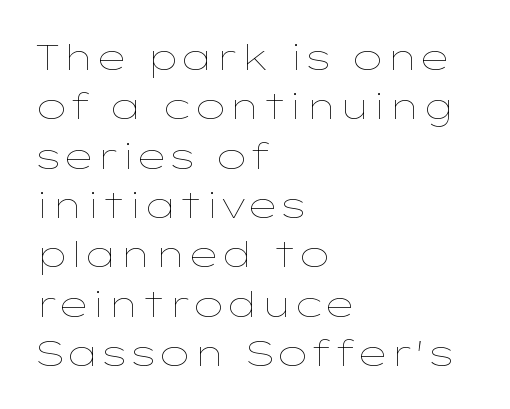
The image shows 36 px thin, wide type, upright; set left-aligned, normal line spacing (1.37x), normal letter spacing, not underlined; low stroke contrast and a medium x-height.
